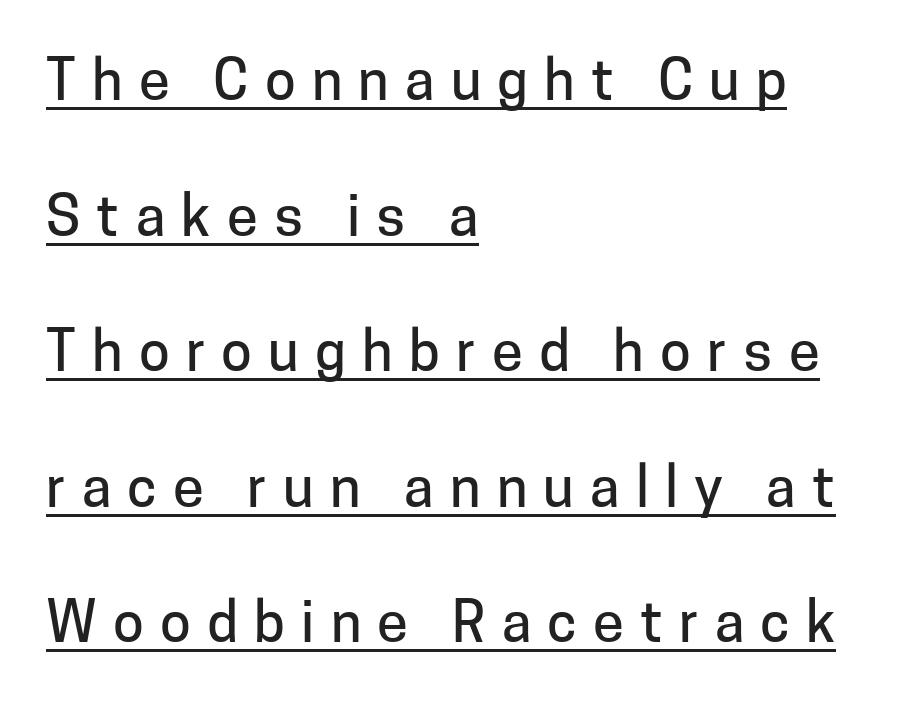
The image shows 56 px sans-serif type, upright; set left-aligned, loose line spacing (2.42x), unusually wide letter spacing (+0.29 em), underlined; low stroke contrast and a medium x-height.
